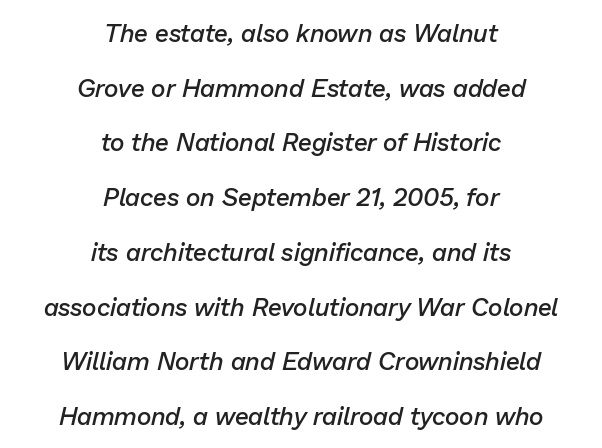
{"italic": "yes", "lean": "right", "slant_degrees": 13, "bold": "semi", "underline": "no", "align": "center", "line_spacing": "loose", "line_spacing_ratio": 2.19, "letter_spacing": "normal", "letter_spacing_em": 0.0, "glyph_px": 25}
